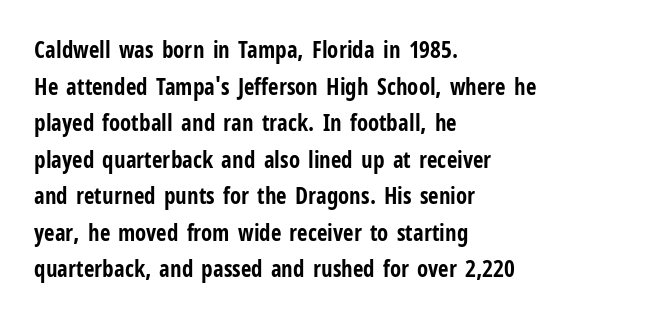
The image shows 23 px bold type, upright; set left-aligned, normal line spacing (1.59x), normal letter spacing, not underlined.
